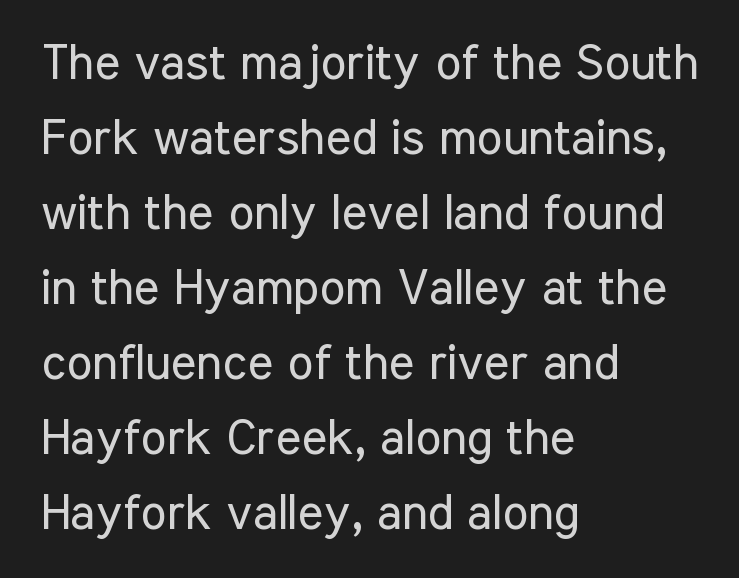
The image shows 49 px regular-weight, condensed sans-serif type, upright; set left-aligned, normal line spacing (1.53x), normal letter spacing, not underlined; low stroke contrast and a medium x-height.
